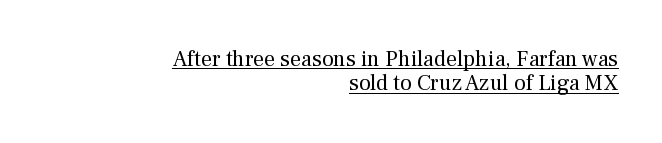
The image shows 22 px text type, upright; set right-aligned, tight line spacing (1.1x), normal letter spacing, underlined.
